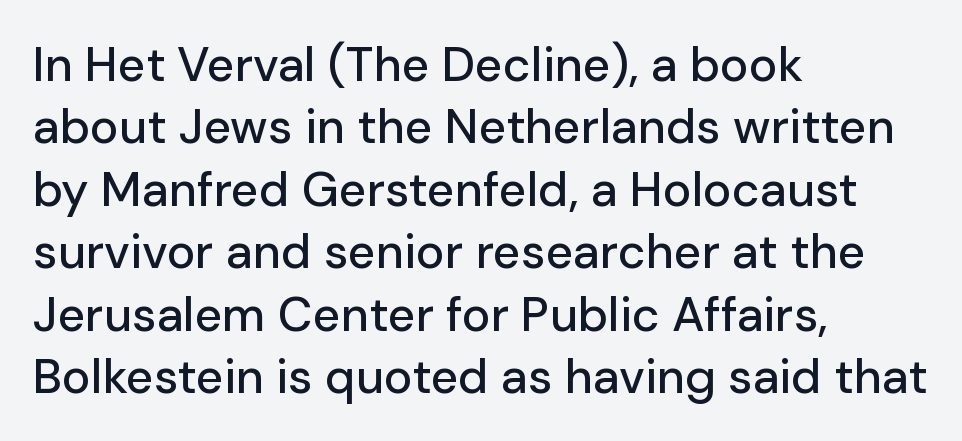
The image shows 48 px sans-serif type, upright; set left-aligned, normal line spacing (1.3x), normal letter spacing, not underlined; low stroke contrast and a medium x-height.
